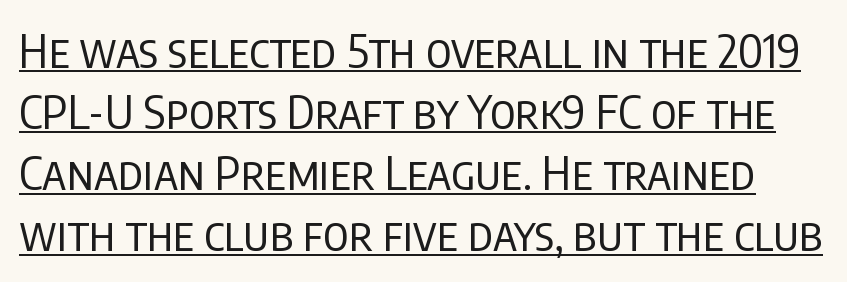
The image shows 47 px regular-weight, condensed sans-serif type, upright; set normal line spacing (1.3x), normal letter spacing, underlined; low stroke contrast and a large x-height.
